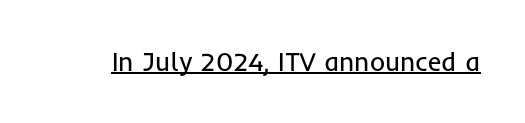
Q: Is the text bold? A: No.
Q: Is the text italic (slanted)? A: No, it is upright.
Q: Is the text underlined? A: Yes.
Q: Is the spacing between letters normal or unusually wide? A: Normal.
